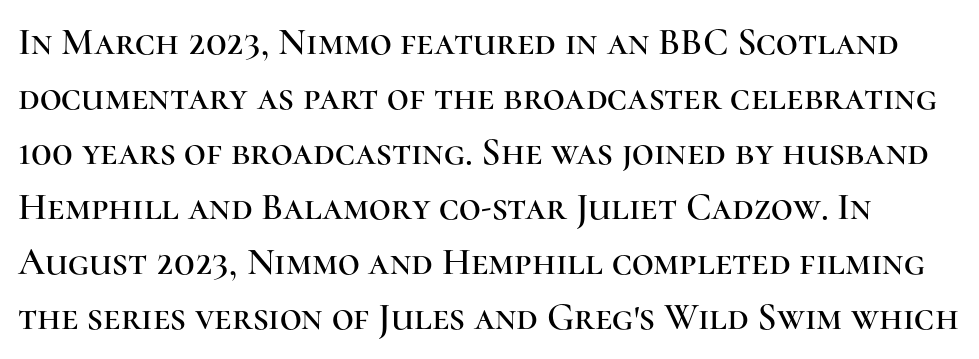
A bare baseline throughout the passage. You could not count columns in this text — the font is proportionally spaced. Typographically, this falls in the serif category. Whoever set this chose a conventional vertical rhythm. Tall strokes in this sample are plumb rather than angled. Observe the ordinary spacing: letters are neighbours, not strangers.
